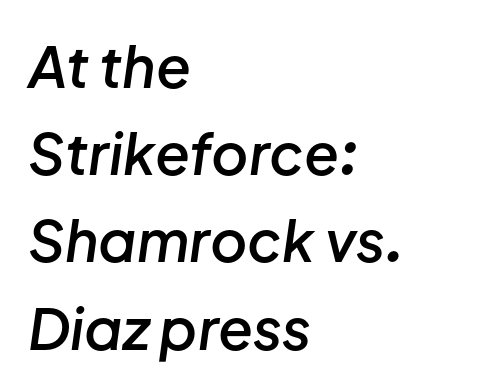
The image shows 57 px semibold type, italic (leaning right); set left-aligned, normal line spacing (1.53x), normal letter spacing, not underlined; low stroke contrast and a medium x-height.
